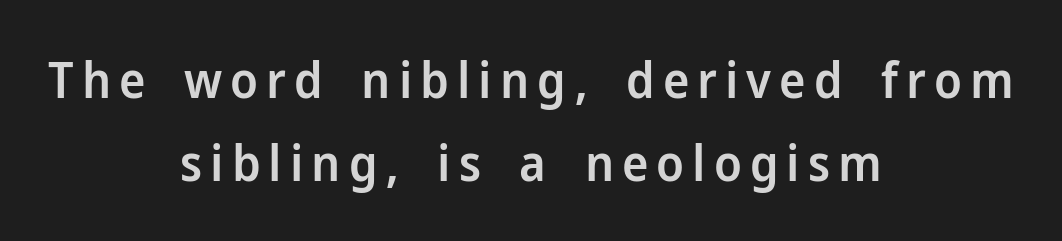
{"serif": "no", "italic": "no", "bold": "semi", "weight": "semibold", "width": "normal", "stroke_contrast": "low", "x_height": "medium", "monospaced": "no", "underline": "no", "align": "center", "line_spacing": "normal", "line_spacing_ratio": 1.67, "glyph_px": 50}
